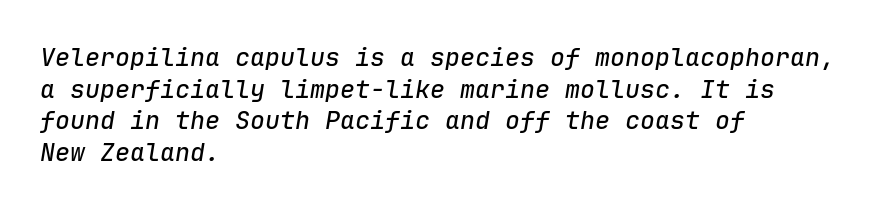
The image shows 25 px text type, italic (leaning right); set left-aligned, normal line spacing (1.27x), normal letter spacing, not underlined.
